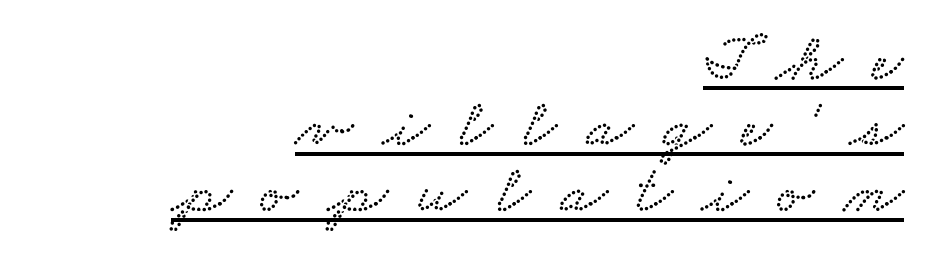
The image shows 68 px wide type; set right-aligned, tight line spacing (0.97x), unusually wide letter spacing (+0.44 em), underlined; low stroke contrast and a small x-height.
